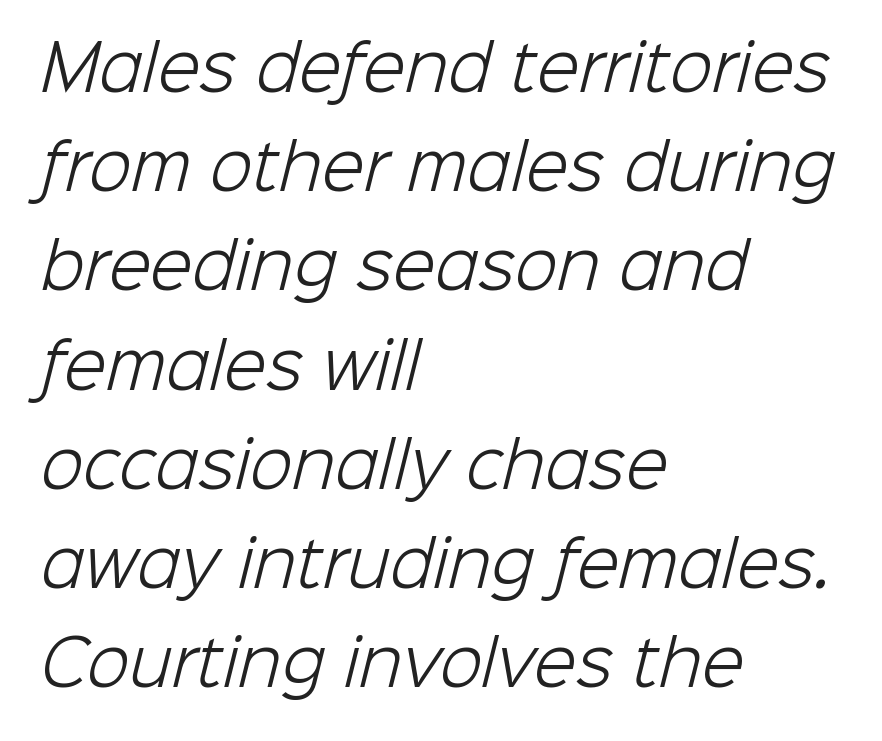
The image shows 62 px light sans-serif type; set left-aligned, normal line spacing (1.6x), normal letter spacing, not underlined; low stroke contrast and a medium x-height.
